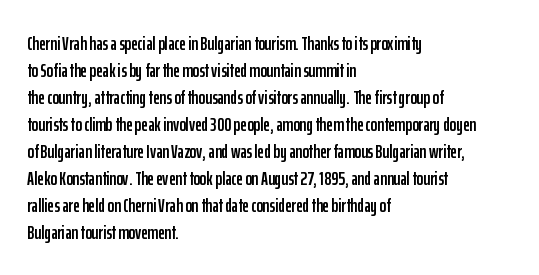
The image shows 20 px text type, upright; set left-aligned, normal line spacing (1.35x), normal letter spacing, not underlined.
